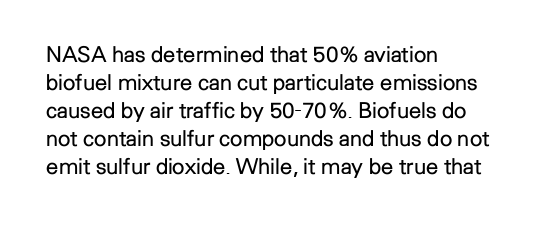
The image shows 22 px text type, upright; set left-aligned, normal line spacing (1.27x), normal letter spacing, not underlined.
